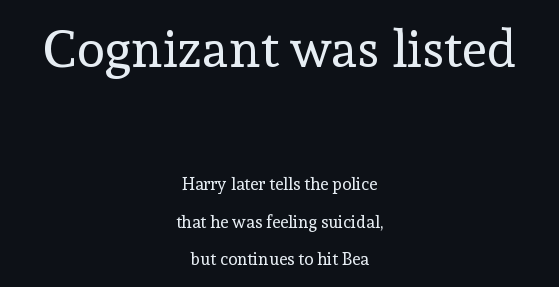
Q: Is the text bold? A: No.
Q: Is the text italic (slanted)? A: No, it is upright.
Q: Is the typeface a serif or a sans-serif typeface? A: Serif.
Q: Is the text underlined? A: No.
Q: How is the paragraph aligned? A: Centered.
Q: Is the spacing between letters normal or unusually wide? A: Normal.
Q: Is the spacing between lines tight, normal or loose? A: Loose.
Q: Which block of text is set in a larger size, the first (top) or the second (bottom)? A: The first (top) one.
Q: Width (condensed, normal, or wide)? A: Normal.
Q: x-height? A: Medium.
Q: Monospaced? A: No.
